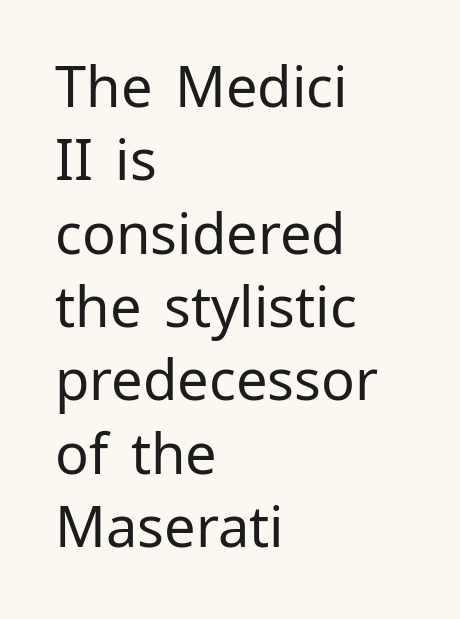
{"serif": "no", "italic": "no", "bold": "no", "weight": "regular", "width": "normal", "stroke_contrast": "low", "x_height": "medium", "monospaced": "no", "underline": "no", "align": "left", "line_spacing": "normal", "line_spacing_ratio": 1.31, "letter_spacing": "normal", "letter_spacing_em": 0.0, "glyph_px": 56}
